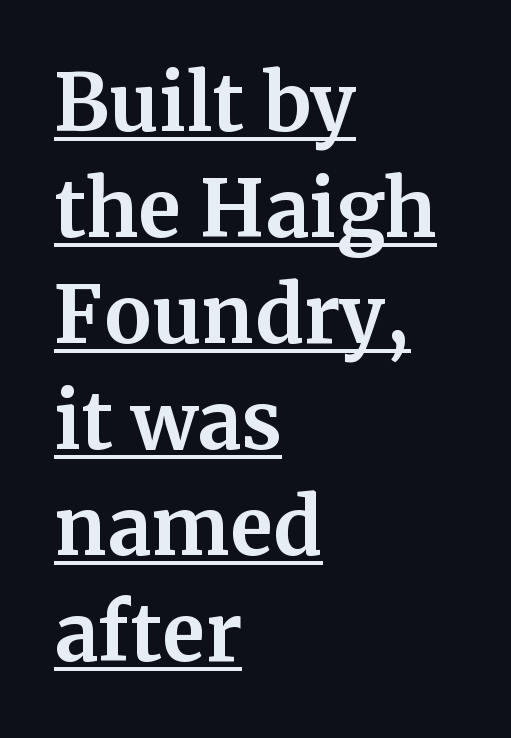
Stroke thickness is high; the sample reads as a true bold. A typesetter would call this proportional, since set widths differ per character. The face used here is rendered with its standard letterfit. Does a line run under the words? Yes, clearly. The compositor pushed each line to the left boundary. Style check: upright.
